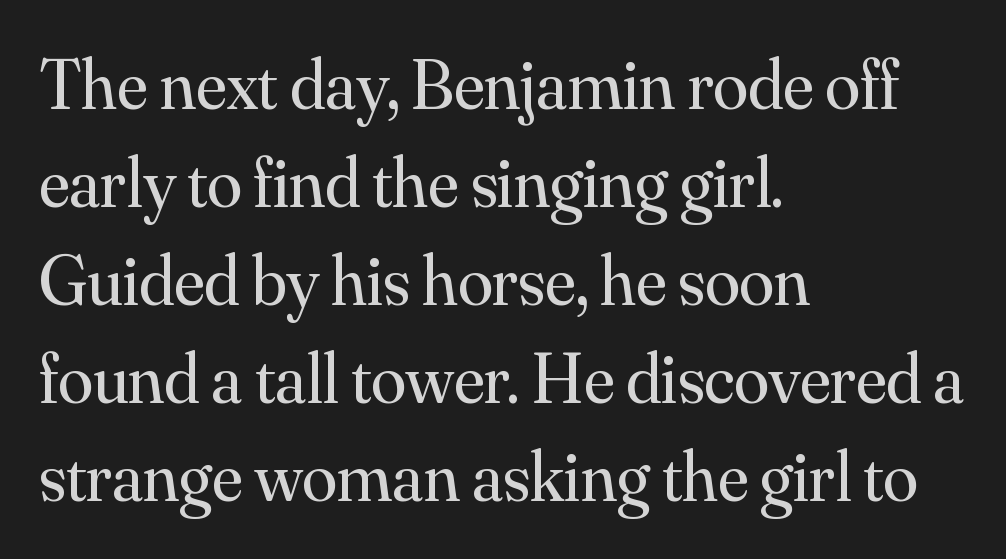
Q: Is the text bold? A: No.
Q: Is the text italic (slanted)? A: No, it is upright.
Q: Is the typeface a serif or a sans-serif typeface? A: Serif.
Q: Is the text underlined? A: No.
Q: How is the paragraph aligned? A: Left-aligned.
Q: Is the spacing between letters normal or unusually wide? A: Normal.
Q: Is the spacing between lines tight, normal or loose? A: Normal.
Q: Width (condensed, normal, or wide)? A: Normal.
Q: Stroke contrast? A: Medium.
Q: x-height? A: Small.
Q: Monospaced? A: No.
